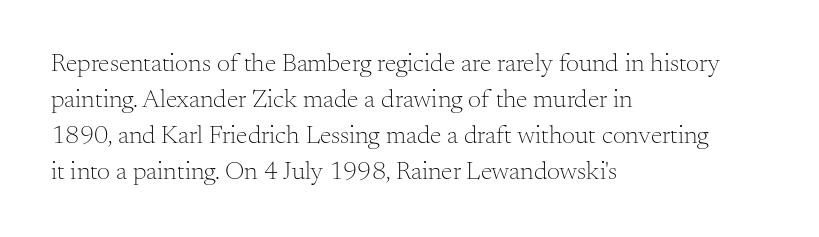
Q: Is the text bold? A: No.
Q: Is the text italic (slanted)? A: No, it is upright.
Q: Is the text underlined? A: No.
Q: How is the paragraph aligned? A: Left-aligned.
Q: Is the spacing between letters normal or unusually wide? A: Normal.
Q: Is the spacing between lines tight, normal or loose? A: Normal.
